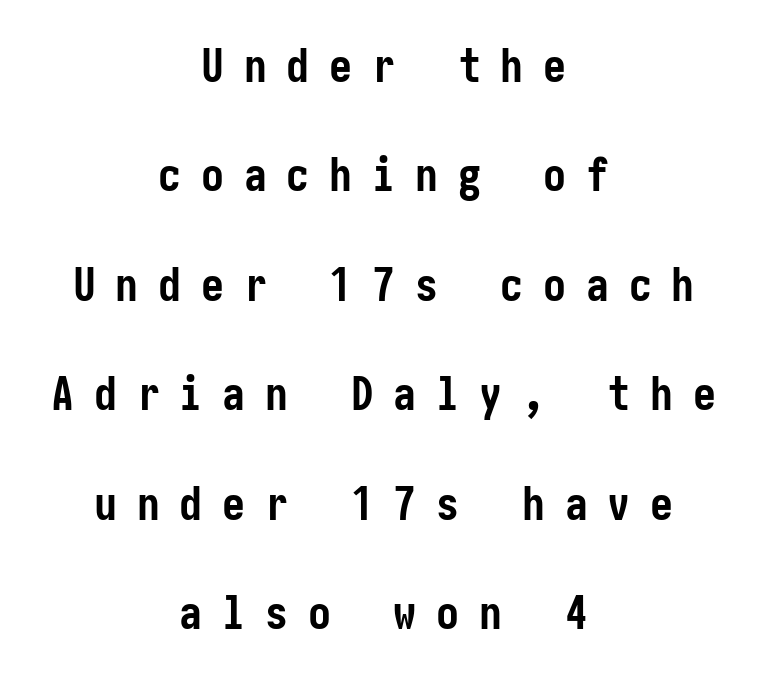
{"serif": "no", "italic": "no", "bold": "yes", "weight": "semibold", "width": "condensed", "stroke_contrast": "low", "x_height": "medium", "underline": "no", "align": "center", "line_spacing": "loose", "line_spacing_ratio": 2.38, "letter_spacing": "wide", "letter_spacing_em": 0.43, "glyph_px": 46}
